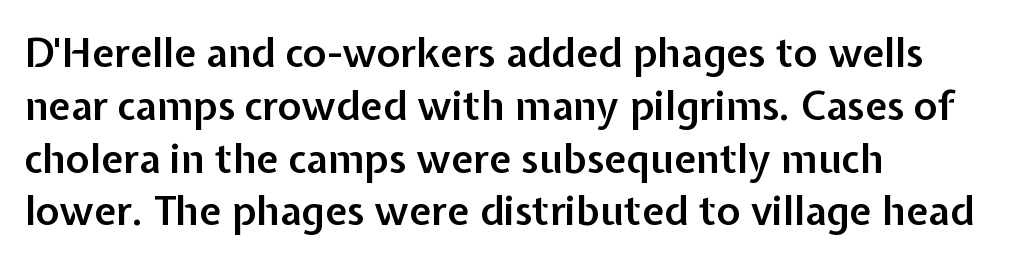
The image shows 40 px semibold sans-serif type, upright; set left-aligned, normal line spacing (1.32x), normal letter spacing, not underlined; low stroke contrast and a medium x-height.
